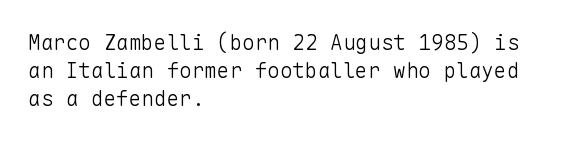
Visually the block forms a straight wall on the left and a jagged coastline on the right. Style check: upright. Bold? No — there's no thickening of the strokes. Notice how descenders clear the ascenders below comfortably — that's standard leading. Each word holds together tightly as a unit, with standard inter-letter gaps.
